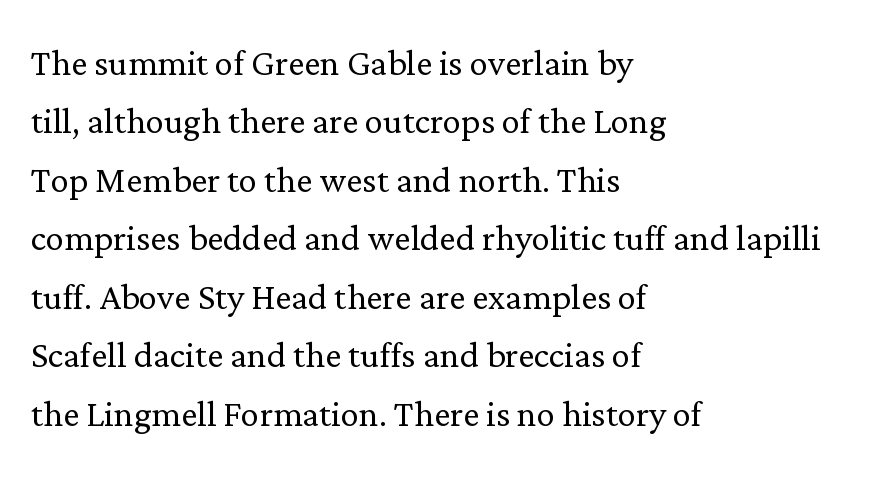
Q: Is the text bold? A: No.
Q: Is the text italic (slanted)? A: No, it is upright.
Q: Is the typeface a serif or a sans-serif typeface? A: Serif.
Q: Is the text underlined? A: No.
Q: How is the paragraph aligned? A: Left-aligned.
Q: Is the spacing between letters normal or unusually wide? A: Normal.
Q: Is the spacing between lines tight, normal or loose? A: Normal.
Q: Width (condensed, normal, or wide)? A: Normal.
Q: Stroke contrast? A: Low.
Q: x-height? A: Medium.
Q: Monospaced? A: No.
